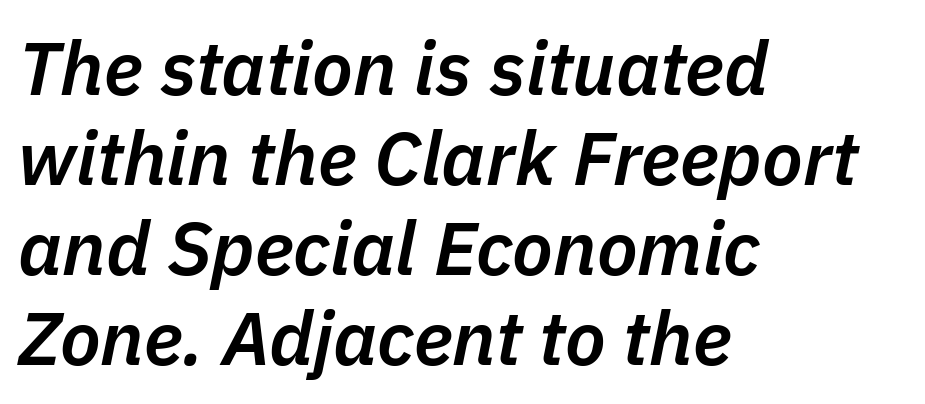
The image shows 75 px semibold type, italic (leaning right); set left-aligned, line spacing 1.2x, normal letter spacing, not underlined; low stroke contrast and a medium x-height.
